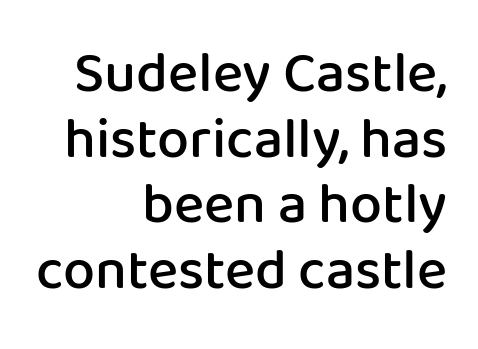
{"serif": "no", "italic": "no", "bold": "semi", "weight": "semibold", "width": "normal", "stroke_contrast": "low", "x_height": "medium", "monospaced": "no", "underline": "no", "align": "right", "line_spacing": "tight", "line_spacing_ratio": 1.15, "letter_spacing": "normal", "letter_spacing_em": 0.0, "glyph_px": 57}
